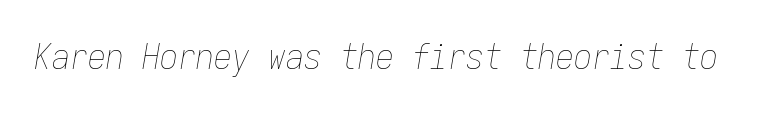
Q: Is the text bold? A: No.
Q: Is the text italic (slanted)? A: Yes, it leans right by about 9 degrees.
Q: Is the text underlined? A: No.
Q: Is the spacing between letters normal or unusually wide? A: Normal.
Q: Width (condensed, normal, or wide)? A: Condensed.
Q: Stroke contrast? A: Low.
Q: x-height? A: Medium.
Q: Monospaced? A: Yes.
